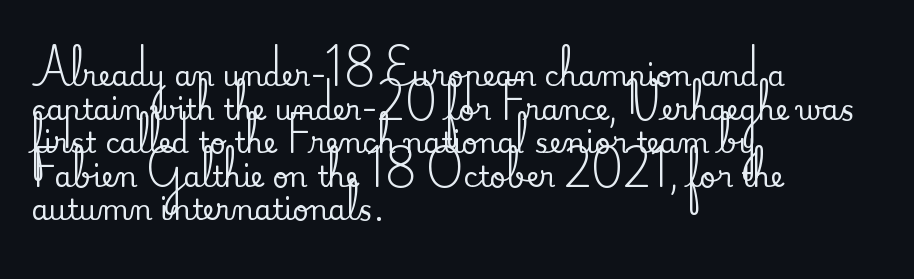
Each letter keeps its own natural width here, so spacing adapts to shape. Plain, unruled lines of type. Stroke terminals: seriffed. Posture: straight, roman, zero tilt. The compositor pushed each line to the left boundary. Students, note that the glyphs here touch the page at normal intervals.
